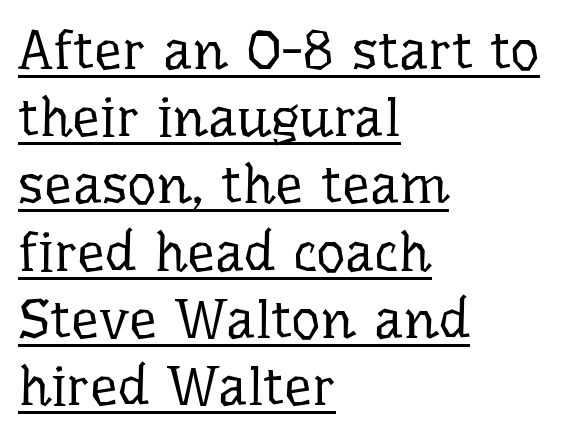
Q: Is the text bold? A: No.
Q: Is the text italic (slanted)? A: No, it is upright.
Q: Is the typeface a serif or a sans-serif typeface? A: Serif.
Q: Is the text underlined? A: Yes.
Q: How is the paragraph aligned? A: Left-aligned.
Q: Is the spacing between letters normal or unusually wide? A: Normal.
Q: Width (condensed, normal, or wide)? A: Normal.
Q: Stroke contrast? A: Low.
Q: x-height? A: Medium.
Q: Monospaced? A: No.
